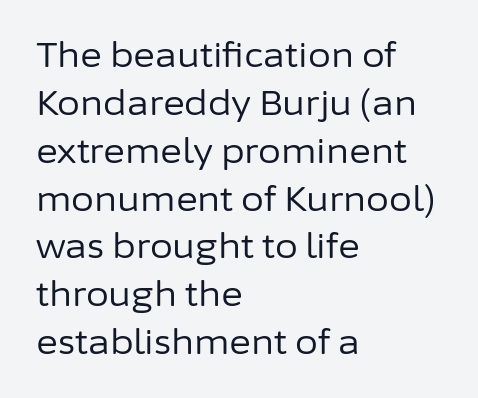
The image shows 33 px regular-weight sans-serif type, upright; set left-aligned, normal line spacing (1.45x), normal letter spacing, not underlined; low stroke contrast and a medium x-height.
